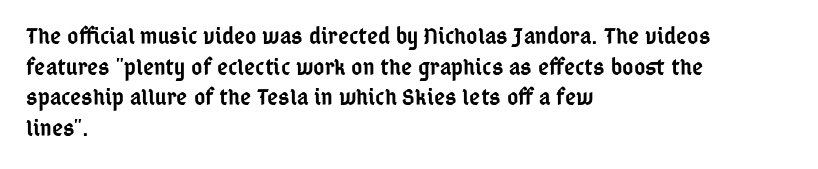
The image shows 24 px text type, upright; set left-aligned, normal line spacing (1.28x), normal letter spacing, not underlined.
